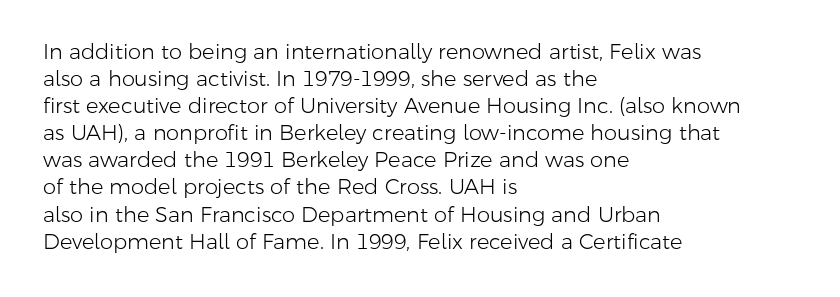
The image shows 21 px text type, upright; set left-aligned, normal line spacing (1.29x), normal letter spacing, not underlined.
